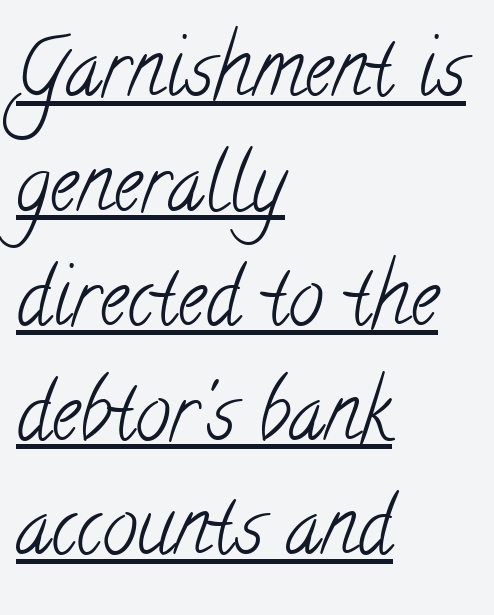
{"serif": "yes", "bold": "no", "weight": "light", "width": "condensed", "stroke_contrast": "low", "x_height": "small", "monospaced": "no", "underline": "yes", "align": "left", "line_spacing": "normal", "line_spacing_ratio": 1.45, "letter_spacing": "normal", "letter_spacing_em": 0.0, "glyph_px": 79}
